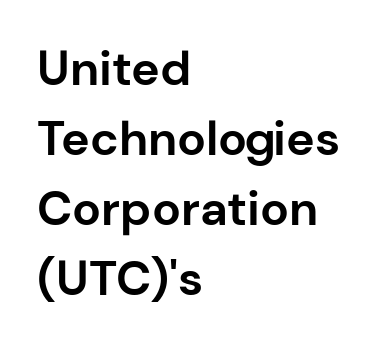
The passage shown is not underscored anywhere. The vertical gap from one line to the next is medium. Each letter's strokes conclude bluntly, with no projecting serifs. A typesetter would call this proportional, since set widths differ per character. These lines are set flush left with a ragged right edge.
